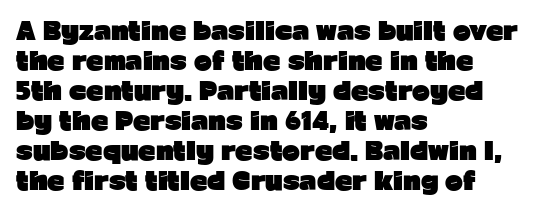
The characters look thick and weighty, a clear bold. Rows of type keep a routine distance in the vertical direction. Each word holds together tightly as a unit, with standard inter-letter gaps. Does the copy run flush right? No — it runs flush left. Beneath every word, the page is bare.
